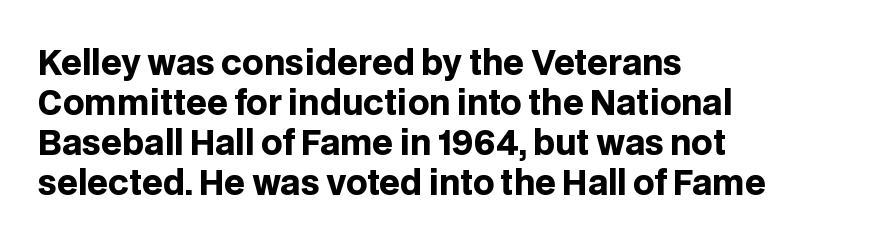
Unlike a traditional serif, this face leaves its strokes unadorned. Posture: upright roman. The letters sit at their default tracking, neither squeezed nor spread. The specimen omits any rule beneath the text block's lines. The rendering uses natural spacing where letterforms have individual widths.
